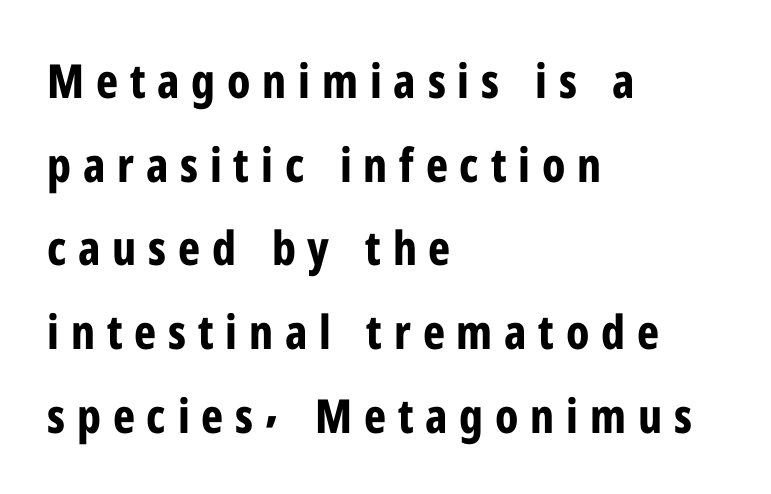
Q: Is the text bold? A: Yes.
Q: Is the text italic (slanted)? A: No, it is upright.
Q: Is the typeface a serif or a sans-serif typeface? A: Sans-serif.
Q: Is the text underlined? A: No.
Q: How is the paragraph aligned? A: Left-aligned.
Q: Is the spacing between letters normal or unusually wide? A: Unusually wide.
Q: Width (condensed, normal, or wide)? A: Condensed.
Q: Stroke contrast? A: Low.
Q: x-height? A: Medium.
Q: Monospaced? A: No.
